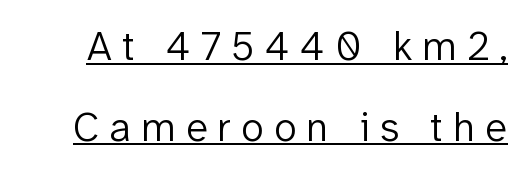
Q: Is the text bold? A: No.
Q: Is the text italic (slanted)? A: No, it is upright.
Q: Is the typeface a serif or a sans-serif typeface? A: Sans-serif.
Q: Is the text underlined? A: Yes.
Q: Is the spacing between letters normal or unusually wide? A: Unusually wide.
Q: Is the spacing between lines tight, normal or loose? A: Loose.
Q: Width (condensed, normal, or wide)? A: Normal.
Q: Stroke contrast? A: Low.
Q: x-height? A: Medium.
Q: Monospaced? A: No.
